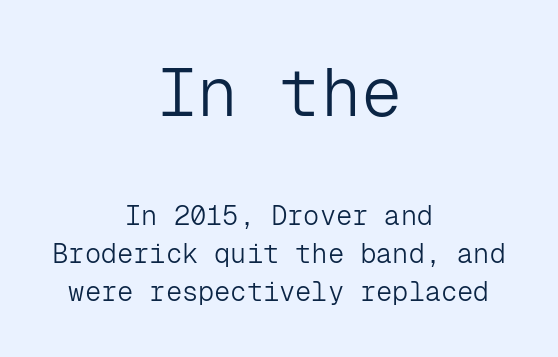
The image shows 68 px light sans-serif type, upright, monospaced; set centered, normal line spacing (1.41x), normal letter spacing, not underlined; the first (top) block is 2.52x larger; low stroke contrast and a medium x-height.
